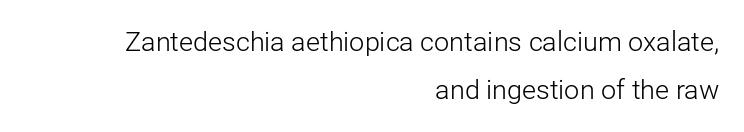
The face looks like a standard text weight, possibly lighter. The passage shown is not underscored anywhere. Posture: upright roman. Compared with typical body copy, the letter spacing here is the same. If you drew a ruler down the right edge, every line would touch it.
